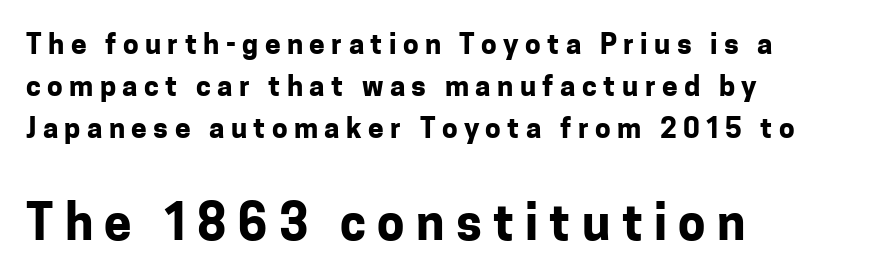
{"serif": "no", "italic": "no", "bold": "yes", "weight": "bold", "width": "normal", "stroke_contrast": "low", "x_height": "medium", "monospaced": "no", "underline": "no", "align": "left", "line_spacing": "normal", "line_spacing_ratio": 1.5, "letter_spacing": "wide", "letter_spacing_em": 0.23, "larger_block": "second", "size_ratio": 1.75, "glyph_px": 49}
